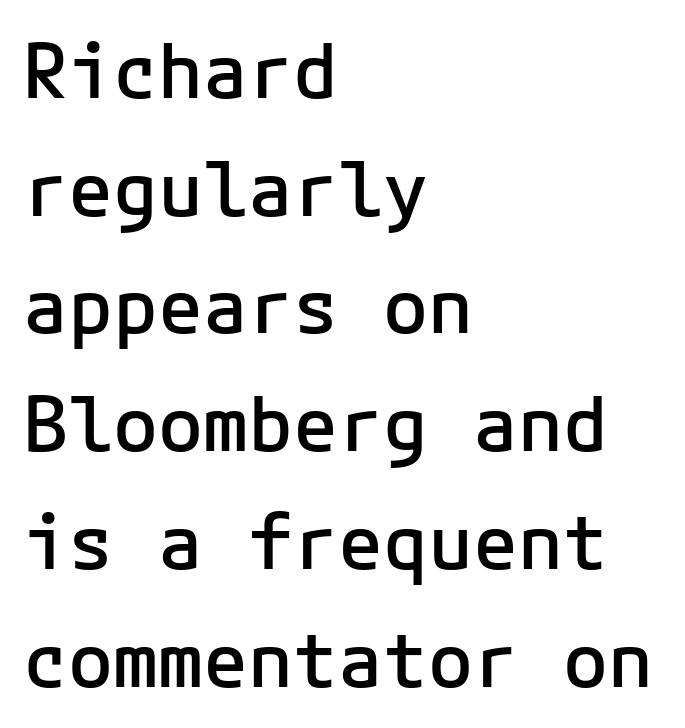
Strokes here are thickened, but only to semibold level. Whoever set this chose a conventional vertical rhythm. The zone under the glyphs is completely vacant. This is roman type, the default non-slanted kind. The font family rendered here belongs to the sans-serif group. Does the copy run flush right? No — it runs flush left.
